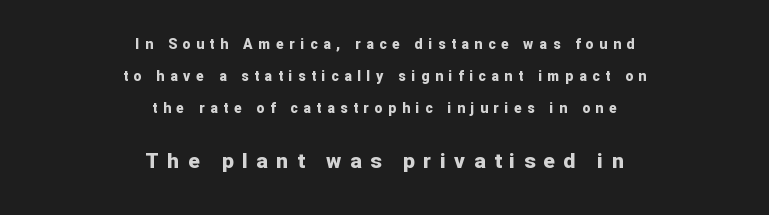
Q: Is the text bold? A: Yes.
Q: Is the text italic (slanted)? A: No, it is upright.
Q: Is the text underlined? A: No.
Q: How is the paragraph aligned? A: Centered.
Q: Is the spacing between letters normal or unusually wide? A: Unusually wide.
Q: Is the spacing between lines tight, normal or loose? A: Loose.
Q: Which block of text is set in a larger size, the first (top) or the second (bottom)? A: The second (bottom) one.
